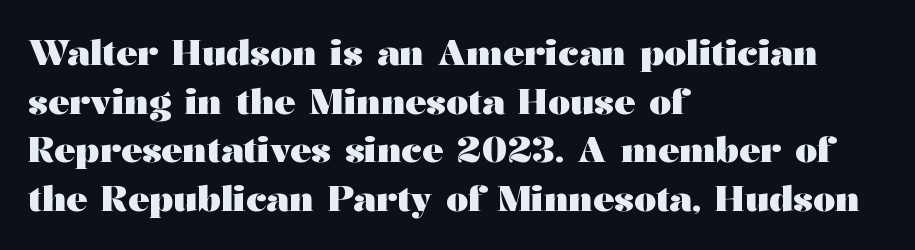
The image shows 35 px heavy, wide serif type, upright; set left-aligned, normal line spacing (1.39x), normal letter spacing, not underlined; medium stroke contrast and a medium x-height.
